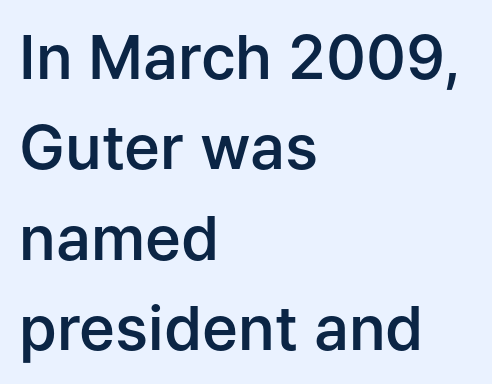
The designer went with a sans here, leaving each stem footless. The face used here is proportionally spaced, like ordinary book or web type. Strokes here are thickened, but only to semibold level. Caption: multi-line text, flush left, ragged right. Honestly, there is no underline to notice here at all. Compared with typical body copy, the letter spacing here is the same.
